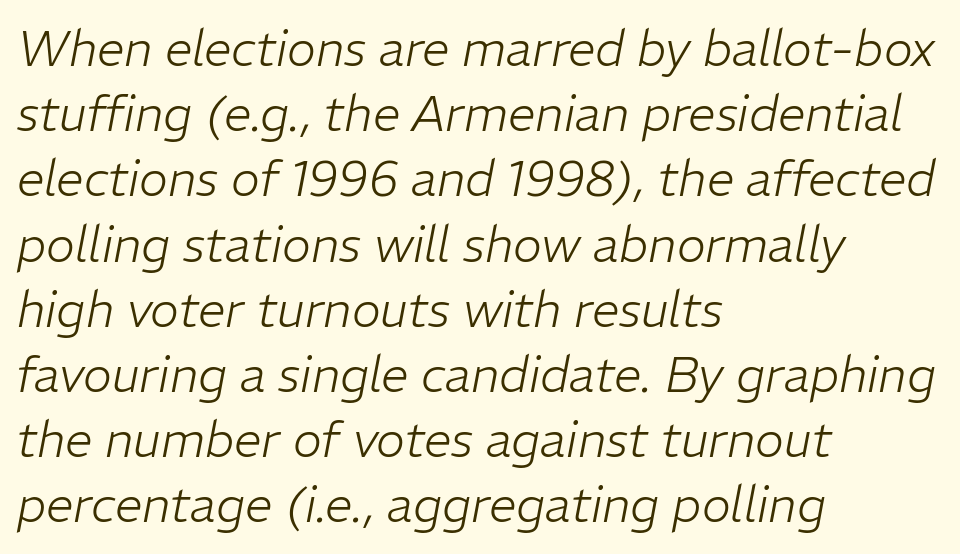
Think standard paragraph weight, or any step lighter than that. Think of a printed novel: that variable character pitch is what you see here. The compositor pushed each line to the left boundary. In terms of leading, this rendering sits right in the middle. The letters are slanted; this is an italic face. Type without underlining.
